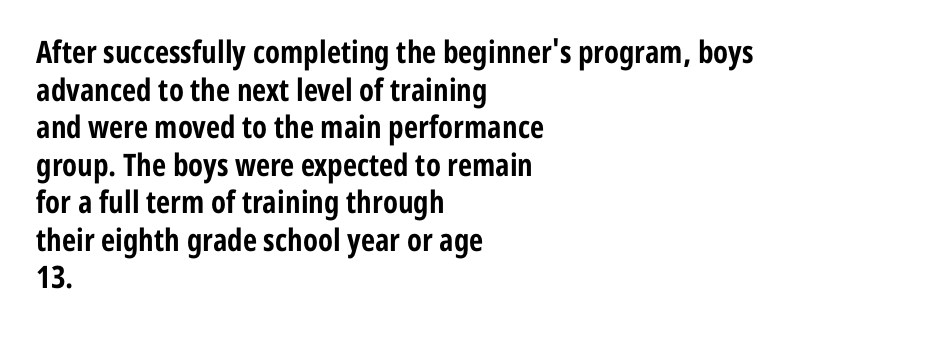
Q: Is the text bold? A: Yes.
Q: Is the text italic (slanted)? A: No, it is upright.
Q: Is the typeface a serif or a sans-serif typeface? A: Sans-serif.
Q: Is the text underlined? A: No.
Q: How is the paragraph aligned? A: Left-aligned.
Q: Is the spacing between letters normal or unusually wide? A: Normal.
Q: Width (condensed, normal, or wide)? A: Condensed.
Q: Stroke contrast? A: Low.
Q: x-height? A: Medium.
Q: Monospaced? A: No.
